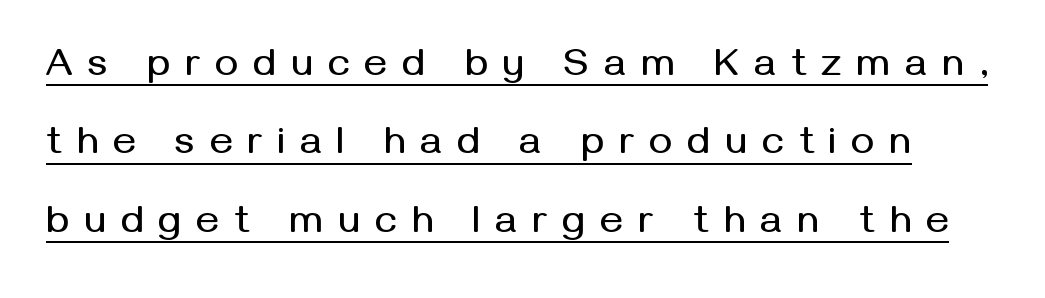
Q: Is the text italic (slanted)? A: No, it is upright.
Q: Is the typeface a serif or a sans-serif typeface? A: Sans-serif.
Q: Is the text underlined? A: Yes.
Q: Is the spacing between letters normal or unusually wide? A: Unusually wide.
Q: Is the spacing between lines tight, normal or loose? A: Loose.
Q: Width (condensed, normal, or wide)? A: Normal.
Q: Stroke contrast? A: Medium.
Q: x-height? A: Medium.
Q: Monospaced? A: No.
